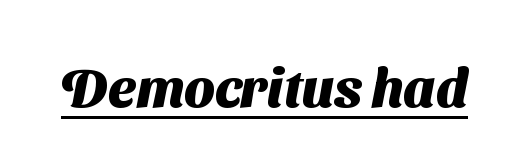
Glyph-to-glyph distance matches everyday printed text. Are there feet on the stems? There aren't — it's a sans. The passage shown is underscored from start to finish. Weight check: bold — yes, fully.
